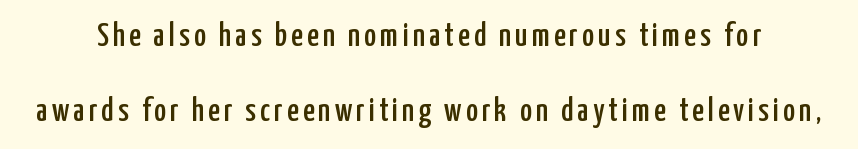
{"serif": "no", "italic": "no", "width": "condensed", "stroke_contrast": "low", "x_height": "medium", "monospaced": "no", "underline": "no", "line_spacing": "loose", "line_spacing_ratio": 2.27, "glyph_px": 33}
